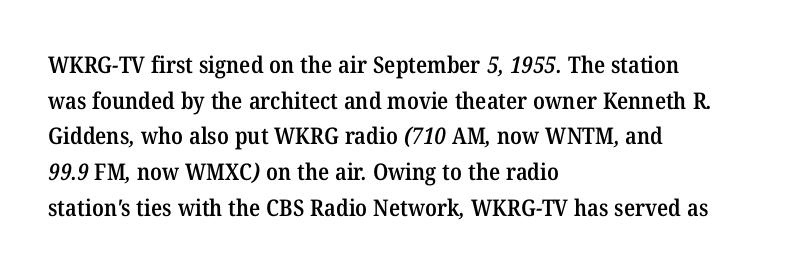
Which margin do the lines hug? The left one — the right edge is uneven. The rendering uses a moderate line-height, typical for paragraphs. Just letters on the line, the space beneath them empty. The letters sit at their default tracking, neither squeezed nor spread. Notice the strokes are somewhat thickened but not fully heavy: this is a semibold.
